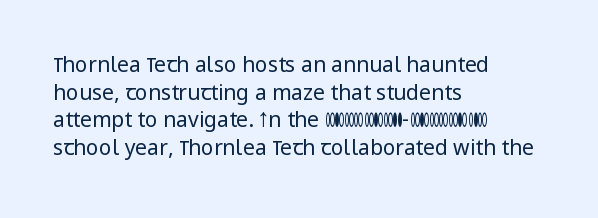
{"italic": "no", "bold": "no", "underline": "no", "align": "left", "line_spacing": "normal", "line_spacing_ratio": 1.32, "letter_spacing": "normal", "letter_spacing_em": 0.0, "glyph_px": 21}
